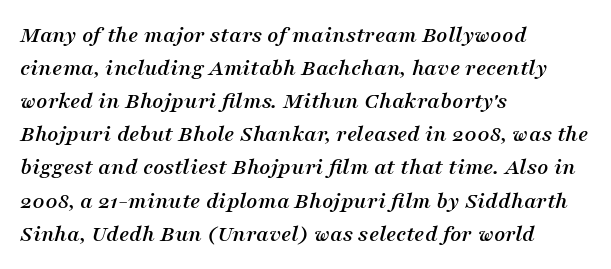
The image shows 24 px text type, italic (leaning right); set left-aligned, normal line spacing (1.38x), normal letter spacing, not underlined.
